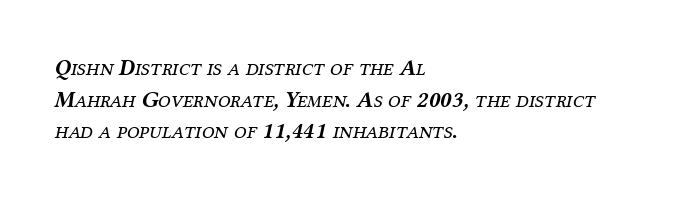
Emphasis-style slanted type is in use. Each line starts at the same left margin while the right side varies. Words float on clear page, feet unadorned. The block of text has a typical density, with ordinary space between rows. The horizontal fit of the characters is conventional and even. Stem width sits at or under what a default text font uses.
